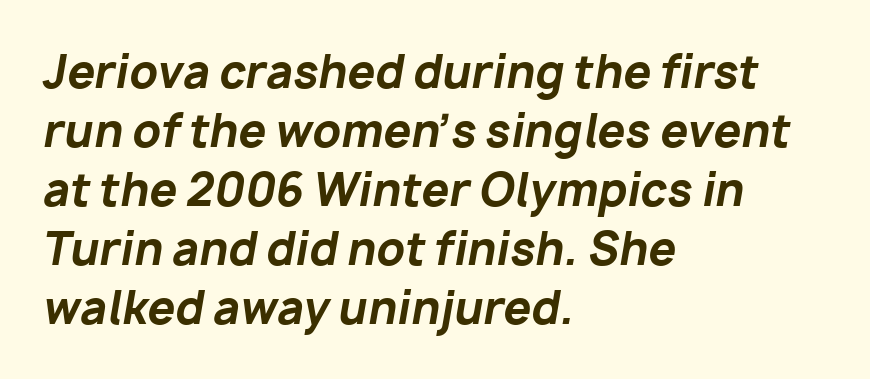
{"italic": "yes", "lean": "right", "slant_degrees": 10, "bold": "yes", "weight": "bold", "width": "normal", "stroke_contrast": "low", "x_height": "medium", "monospaced": "no", "underline": "no", "align": "left", "line_spacing": "normal", "line_spacing_ratio": 1.34, "letter_spacing": "normal", "letter_spacing_em": 0.0, "glyph_px": 44}
